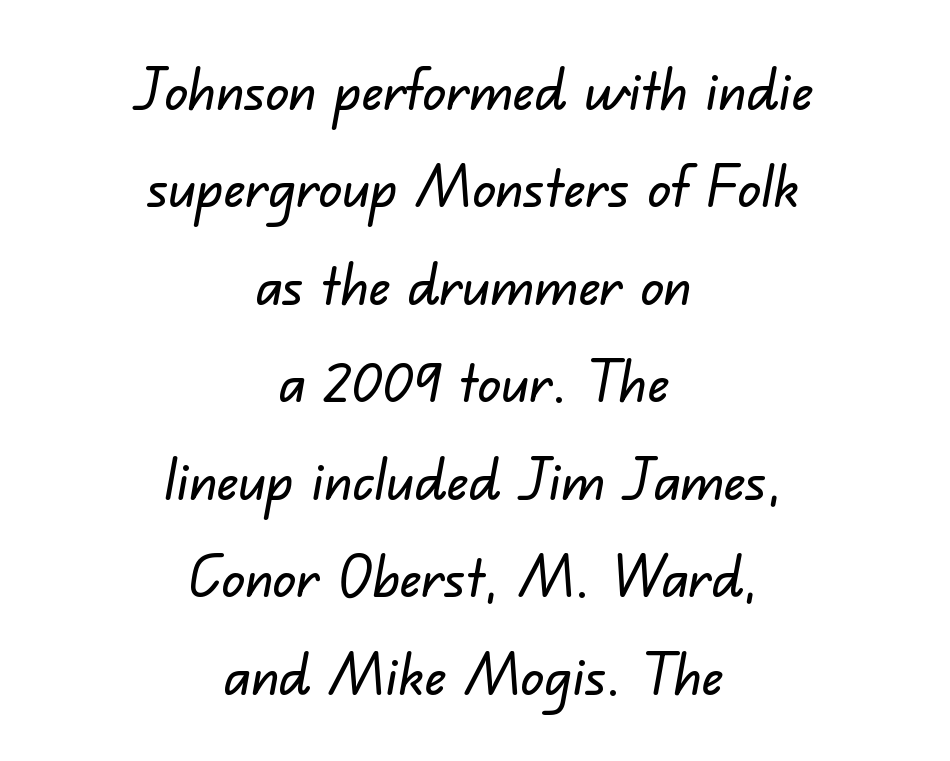
Q: Is the typeface a serif or a sans-serif typeface? A: Sans-serif.
Q: Is the text underlined? A: No.
Q: How is the paragraph aligned? A: Centered.
Q: Is the spacing between letters normal or unusually wide? A: Normal.
Q: Is the spacing between lines tight, normal or loose? A: Normal.
Q: Width (condensed, normal, or wide)? A: Normal.
Q: Stroke contrast? A: Low.
Q: x-height? A: Small.
Q: Monospaced? A: No.
